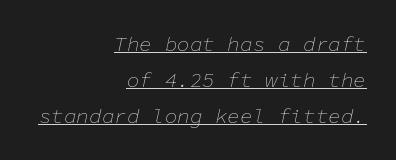
The image shows 21 px text type, italic (leaning right); set right-aligned, line spacing 1.72x, normal letter spacing, underlined.
